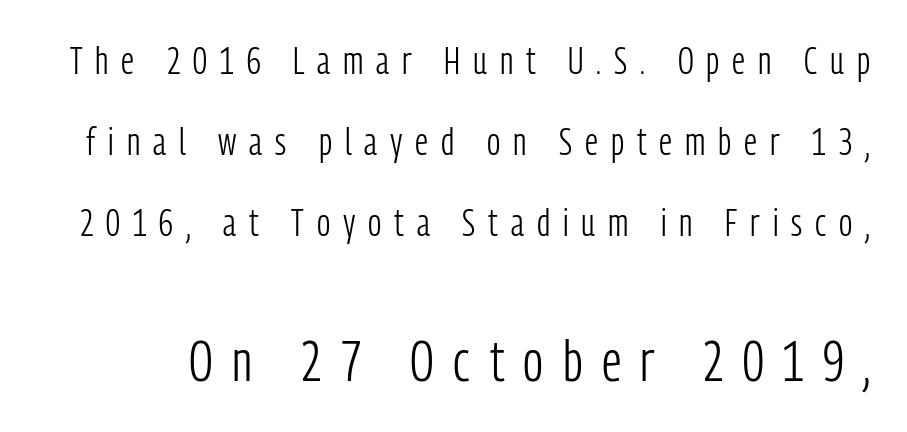
The image shows 57 px light, condensed sans-serif type, upright; set loose line spacing (2.13x), unusually wide letter spacing (+0.34 em), not underlined; the second (bottom) block is 1.5x larger; low stroke contrast and a medium x-height.
